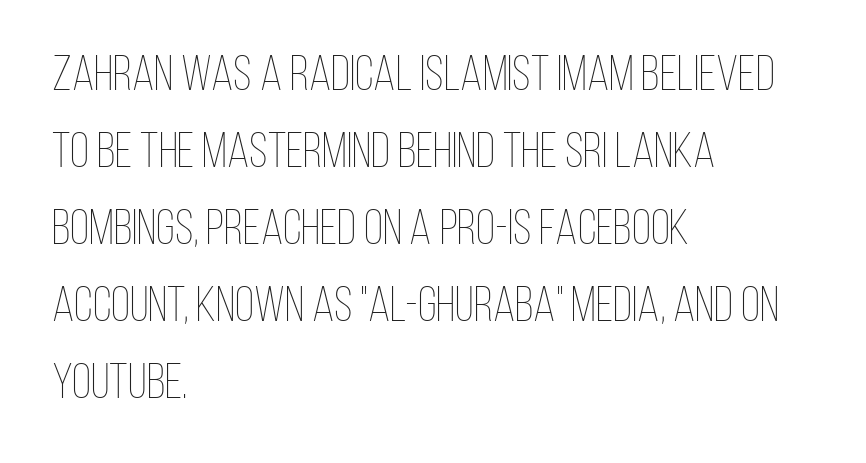
{"italic": "no", "bold": "no", "weight": "thin", "width": "condensed", "stroke_contrast": "low", "x_height": "large", "monospaced": "no", "underline": "no", "align": "left", "line_spacing": "normal", "line_spacing_ratio": 1.54, "letter_spacing": "normal", "letter_spacing_em": 0.0, "glyph_px": 50}
